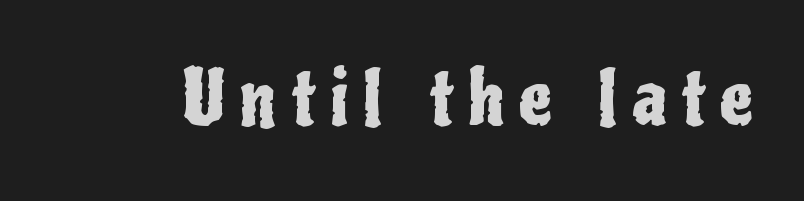
Q: Is the text italic (slanted)? A: No, it is upright.
Q: Is the typeface a serif or a sans-serif typeface? A: Sans-serif.
Q: Is the text underlined? A: No.
Q: Is the spacing between letters normal or unusually wide? A: Unusually wide.
Q: Width (condensed, normal, or wide)? A: Condensed.
Q: Stroke contrast? A: Low.
Q: x-height? A: Medium.
Q: Monospaced? A: No.
